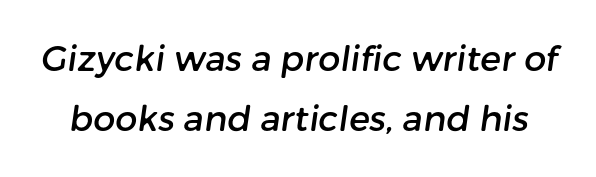
{"serif": "no", "width": "normal", "stroke_contrast": "low", "x_height": "medium", "monospaced": "no", "underline": "no", "line_spacing_ratio": 1.71, "letter_spacing": "normal", "letter_spacing_em": 0.0, "glyph_px": 35}
